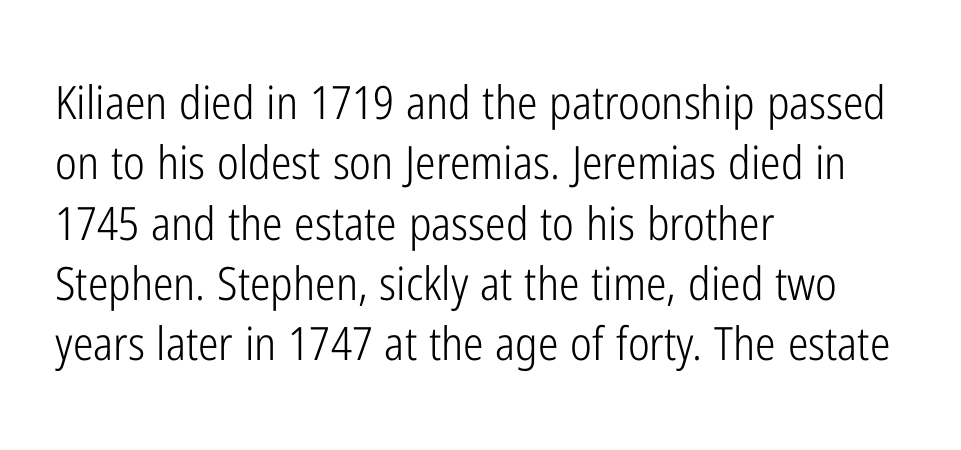
Glance below the letters and you will spot only blank space. Heaviness? Minimal to ordinary, like unemphasized prose. The type is set solid horizontally, with unmodified tracking. Typographically, this falls in the sans-serif category. Looks like regular typesetting: each glyph gets only the width it needs. In terms of leading, this rendering sits right in the middle.
